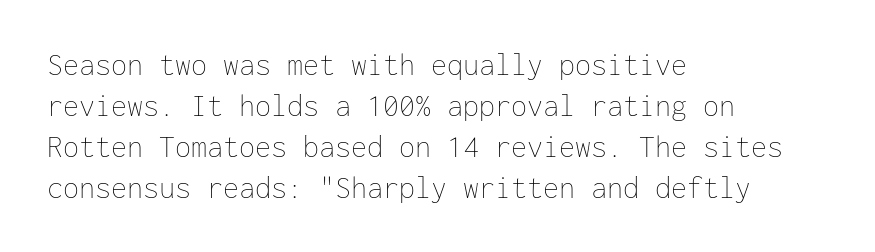
How are the letters spaced? Ordinarily, with no added tracking. The letters look calm and open, with moderate or lighter stems. The rows are spaced the way most documents space them. The letters march in equal steps, a hallmark of fixed-pitch type.
